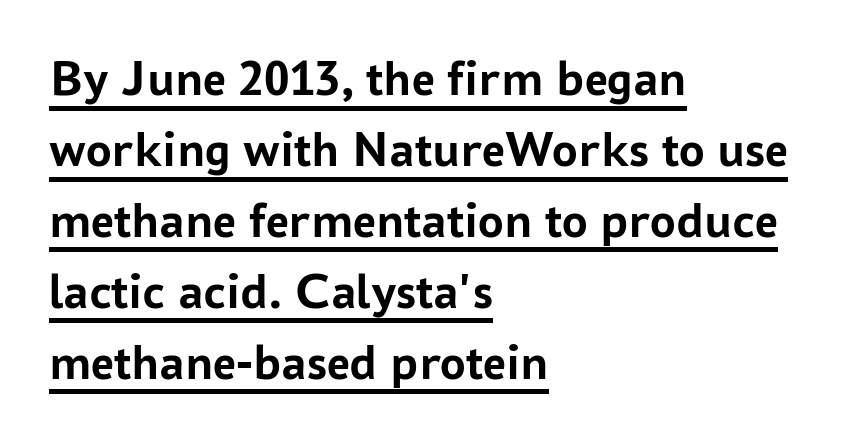
{"serif": "no", "italic": "no", "bold": "yes", "weight": "semibold", "width": "normal", "stroke_contrast": "low", "x_height": "medium", "monospaced": "no", "underline": "yes", "align": "left", "line_spacing": "normal", "line_spacing_ratio": 1.39, "letter_spacing": "normal", "letter_spacing_em": 0.0, "glyph_px": 51}
